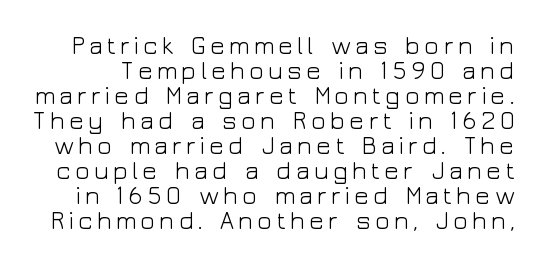
The image shows 25 px text type, upright; set tight line spacing (1.0x), not underlined.
